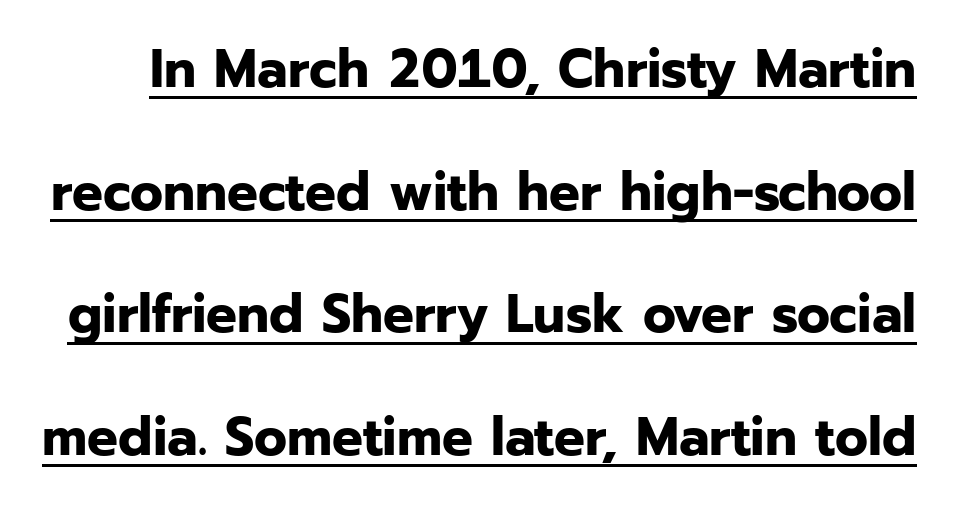
{"serif": "no", "italic": "no", "bold": "yes", "weight": "bold", "width": "normal", "stroke_contrast": "low", "x_height": "medium", "monospaced": "no", "underline": "yes", "line_spacing": "loose", "line_spacing_ratio": 2.27, "letter_spacing": "normal", "letter_spacing_em": 0.0, "glyph_px": 54}
